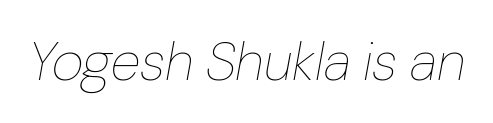
There is no visible air inserted between adjacent glyphs. The passage shown is typed in a proportional face where columns would drift. Type without underlining. Stems here are at most as thick as an everyday book face. The typography opts for an oblique posture over an upright one.
